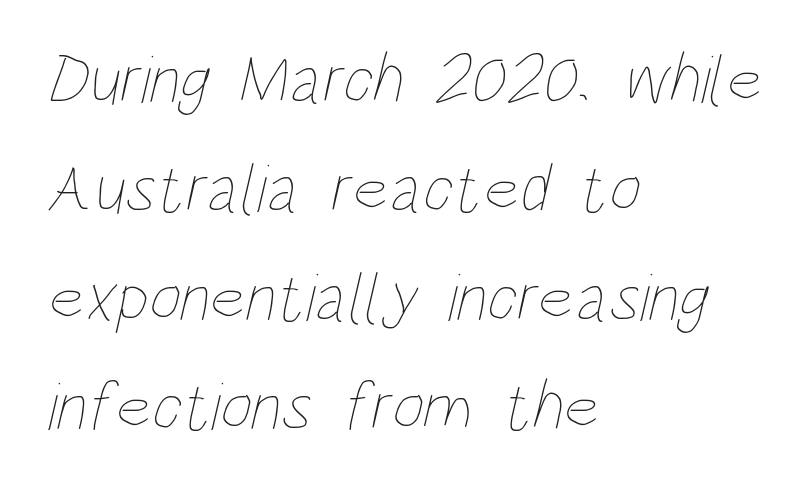
{"bold": "no", "weight": "thin", "width": "condensed", "stroke_contrast": "low", "x_height": "large", "monospaced": "no", "underline": "no", "align": "left", "line_spacing": "normal", "line_spacing_ratio": 1.58, "letter_spacing": "normal", "letter_spacing_em": 0.0, "glyph_px": 69}
